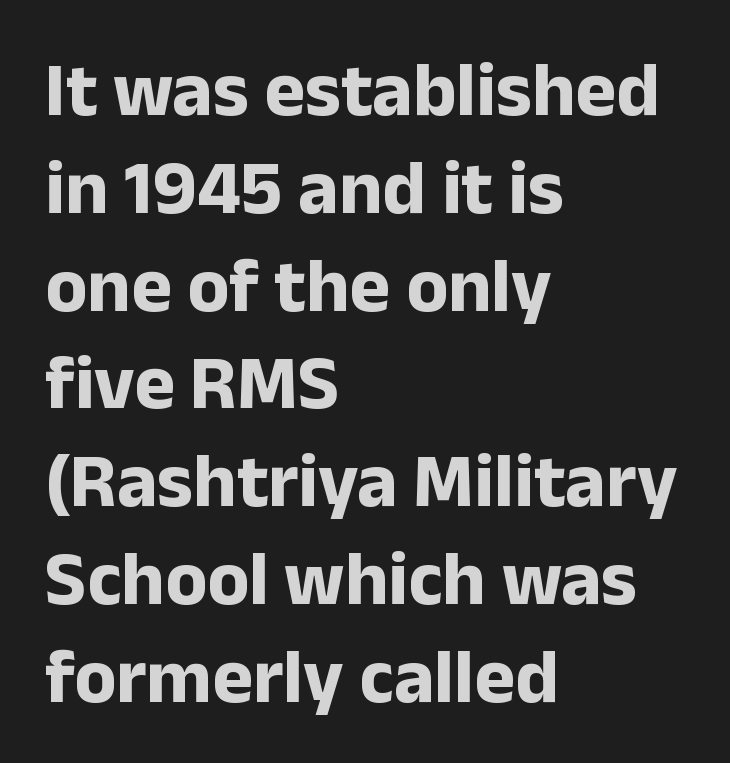
Q: Is the text bold? A: Yes.
Q: Is the text italic (slanted)? A: No, it is upright.
Q: Is the typeface a serif or a sans-serif typeface? A: Sans-serif.
Q: Is the text underlined? A: No.
Q: How is the paragraph aligned? A: Left-aligned.
Q: Is the spacing between letters normal or unusually wide? A: Normal.
Q: Is the spacing between lines tight, normal or loose? A: Normal.
Q: Width (condensed, normal, or wide)? A: Normal.
Q: Stroke contrast? A: Low.
Q: x-height? A: Medium.
Q: Monospaced? A: No.
